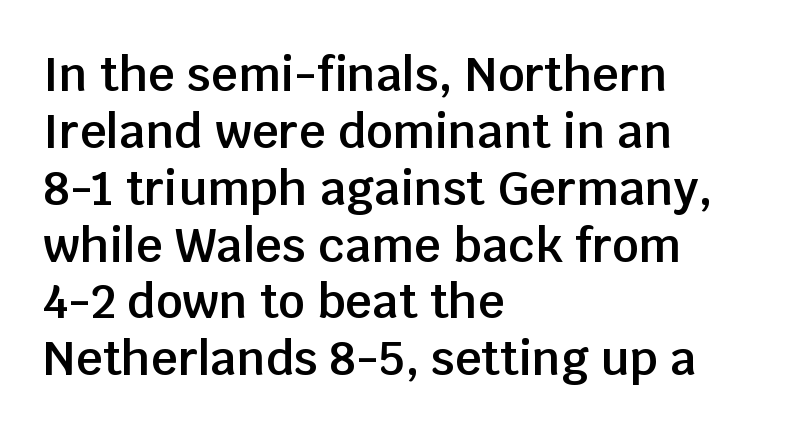
The space directly below the letters is spotless. No italicization has been applied; the sample stays upright. Where is the straight margin? On the left. These lines are composed in type without serifs. Varying glyph widths throughout — classic text-font behaviour. Every letter is mildly thick-stroked: semibold rather than bold.
